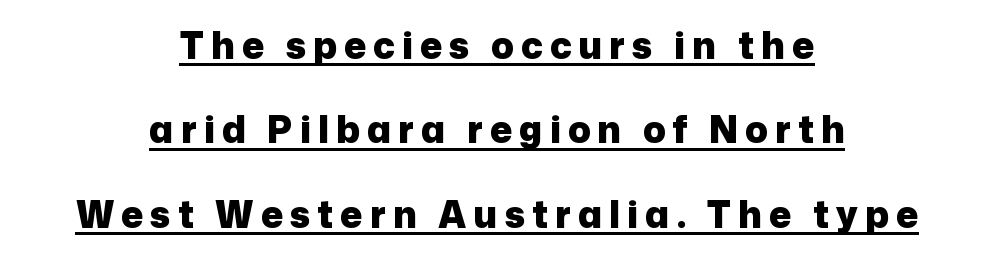
Q: Is the text bold? A: Yes.
Q: Is the text italic (slanted)? A: No, it is upright.
Q: Is the typeface a serif or a sans-serif typeface? A: Sans-serif.
Q: Is the text underlined? A: Yes.
Q: How is the paragraph aligned? A: Centered.
Q: Is the spacing between lines tight, normal or loose? A: Loose.
Q: Width (condensed, normal, or wide)? A: Normal.
Q: Stroke contrast? A: Low.
Q: x-height? A: Medium.
Q: Monospaced? A: No.
